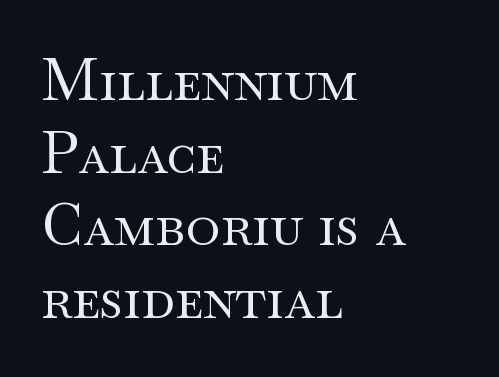
{"serif": "yes", "italic": "no", "bold": "no", "weight": "regular", "width": "wide", "stroke_contrast": "medium", "x_height": "small", "monospaced": "no", "underline": "no", "align": "left", "line_spacing_ratio": 1.23, "letter_spacing": "normal", "letter_spacing_em": 0.0, "glyph_px": 59}
